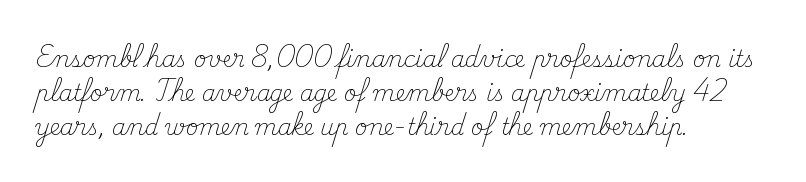
The image shows 22 px text type; set left-aligned, normal line spacing (1.54x), normal letter spacing, not underlined.
